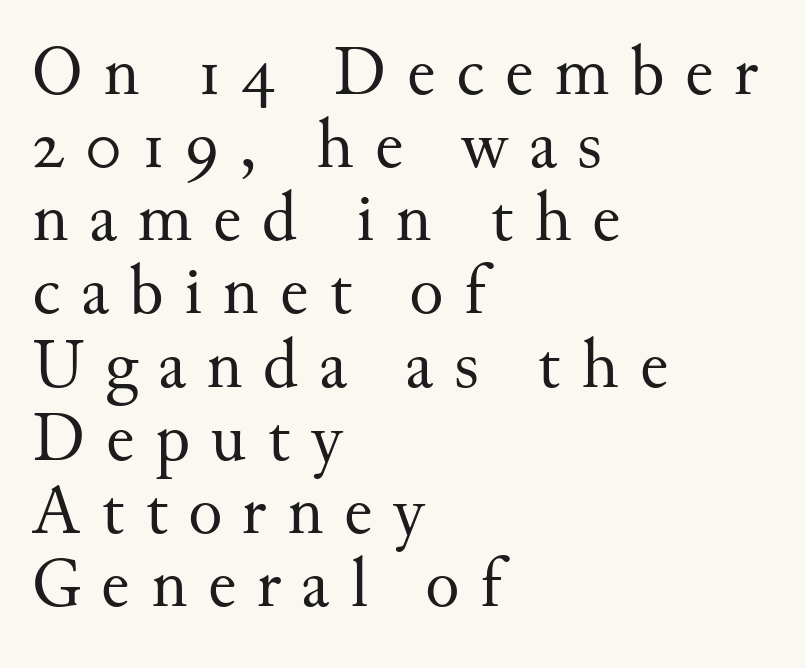
Q: Is the text bold? A: No.
Q: Is the text italic (slanted)? A: No, it is upright.
Q: Is the typeface a serif or a sans-serif typeface? A: Serif.
Q: Is the text underlined? A: No.
Q: How is the paragraph aligned? A: Left-aligned.
Q: Is the spacing between letters normal or unusually wide? A: Unusually wide.
Q: Is the spacing between lines tight, normal or loose? A: Tight.
Q: Width (condensed, normal, or wide)? A: Normal.
Q: Stroke contrast? A: Medium.
Q: x-height? A: Small.
Q: Monospaced? A: No.
